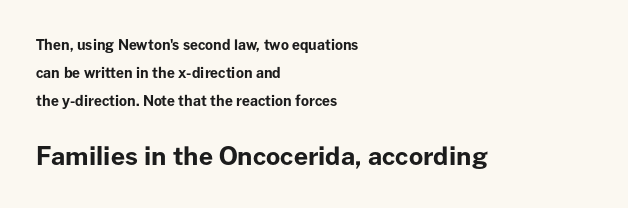
Q: Is the text bold? A: Yes.
Q: Is the text italic (slanted)? A: No, it is upright.
Q: Is the text underlined? A: No.
Q: How is the paragraph aligned? A: Left-aligned.
Q: Is the spacing between letters normal or unusually wide? A: Normal.
Q: Is the spacing between lines tight, normal or loose? A: Loose.
Q: Which block of text is set in a larger size, the first (top) or the second (bottom)? A: The second (bottom) one.
